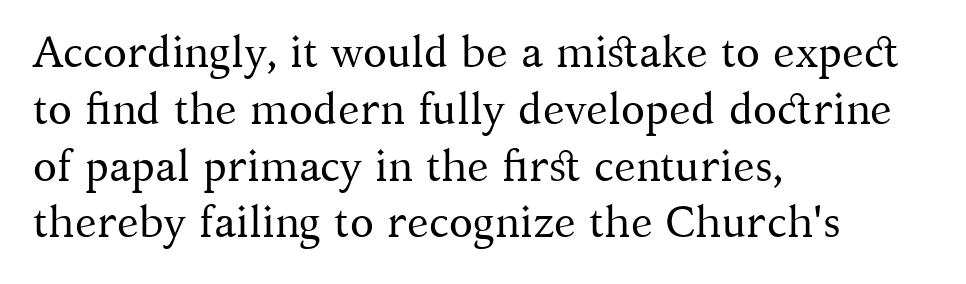
{"serif": "yes", "italic": "no", "bold": "no", "weight": "regular", "width": "normal", "stroke_contrast": "medium", "x_height": "medium", "monospaced": "no", "underline": "no", "align": "left", "line_spacing": "normal", "line_spacing_ratio": 1.29, "letter_spacing": "normal", "letter_spacing_em": 0.0, "glyph_px": 44}
